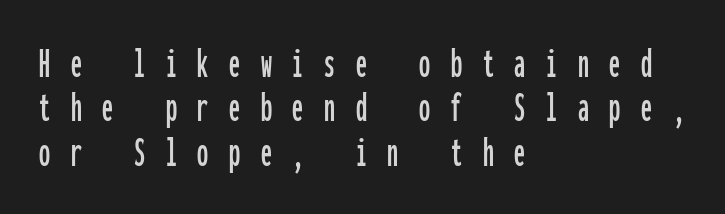
The font family rendered here belongs to the sans-serif group. If you measured baseline to baseline, you'd find a short distance. Posture: vertical. Line beginnings align vertically; line endings do not. Glance below the letters and you will spot only blank space.
